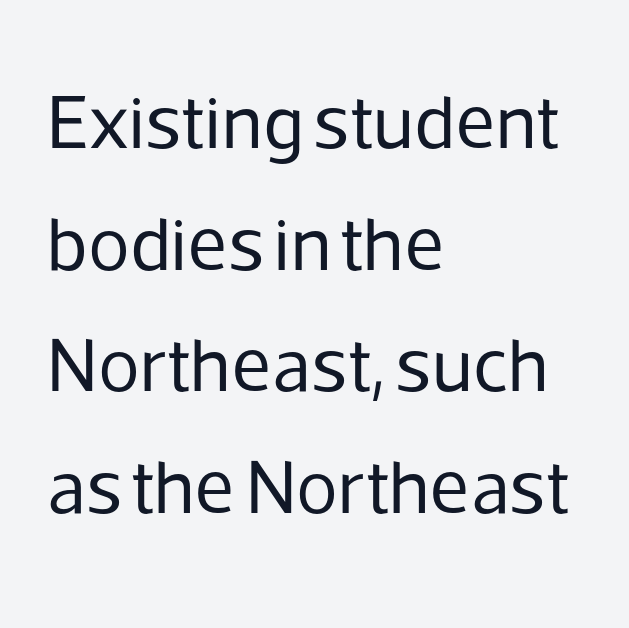
The image shows 77 px regular-weight sans-serif type, upright; set left-aligned, normal line spacing (1.58x), normal letter spacing, not underlined; low stroke contrast and a medium x-height.
